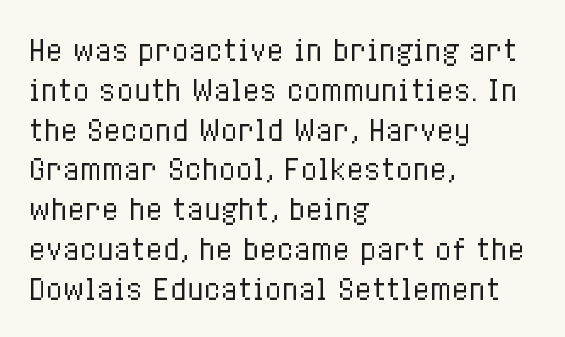
The image shows 28 px regular-weight, condensed type, upright; set left-aligned, normal line spacing (1.42x), normal letter spacing, not underlined; low stroke contrast and a medium x-height.
